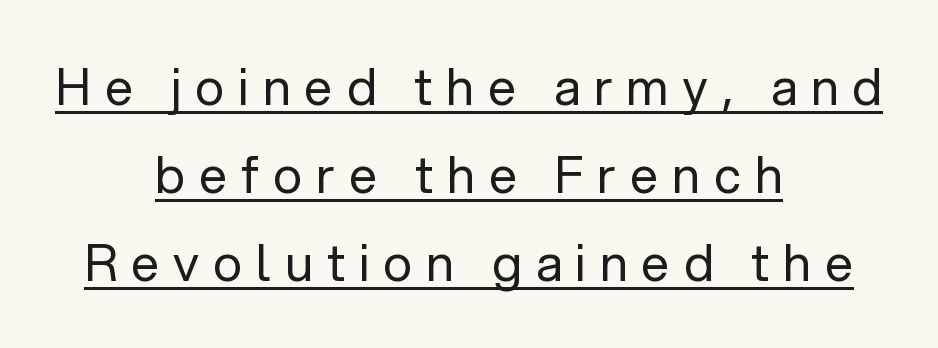
Is the letter spacing exaggerated? Yes — the characters are pushed far apart. Is there any slant? The stems are plumb. No letter is thick-stroked: the sample isn't bold. Underlined type. The letters advance in unequal steps, a hallmark of proportional type. A centered setting, common on invitations and titles, is used for this passage.
